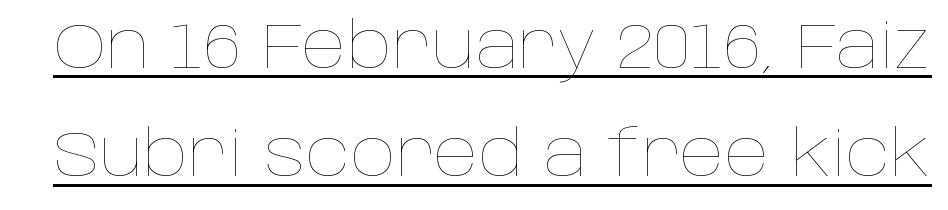
Q: Is the text bold? A: No.
Q: Is the text italic (slanted)? A: No, it is upright.
Q: Is the text underlined? A: Yes.
Q: Is the spacing between letters normal or unusually wide? A: Normal.
Q: Width (condensed, normal, or wide)? A: Normal.
Q: Stroke contrast? A: Low.
Q: x-height? A: Large.
Q: Monospaced? A: No.
